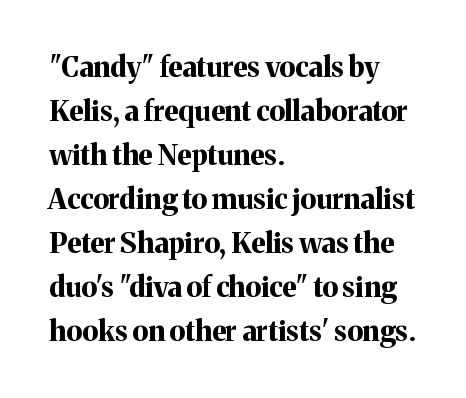
The image shows 28 px bold serif type, upright; set left-aligned, normal line spacing (1.57x), normal letter spacing, not underlined; medium stroke contrast and a medium x-height.
